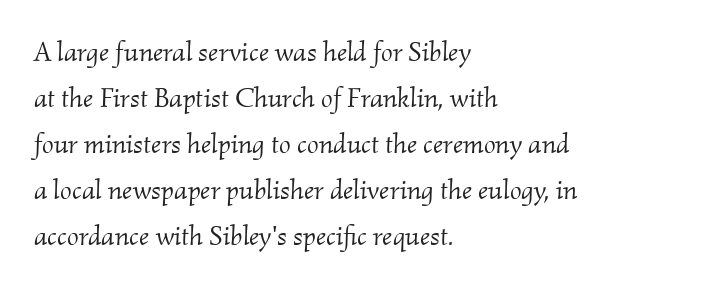
{"serif": "yes", "italic": "yes", "lean": "right", "slant_degrees": 2, "bold": "no", "weight": "light", "width": "normal", "stroke_contrast": "medium", "x_height": "small", "monospaced": "no", "underline": "no", "align": "left", "line_spacing": "normal", "line_spacing_ratio": 1.64, "letter_spacing": "normal", "letter_spacing_em": 0.0, "glyph_px": 28}
